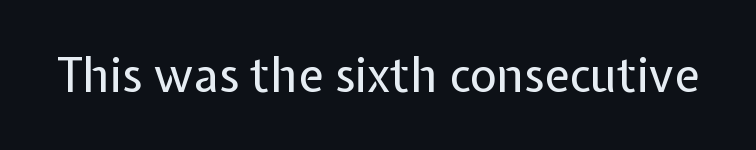
Check under the words: just untouched page. Compared with typical body copy, the letter spacing here is the same. A typesetter would call this proportional, since set widths differ per character. Vertical stems look standard width or narrower in stroke.
